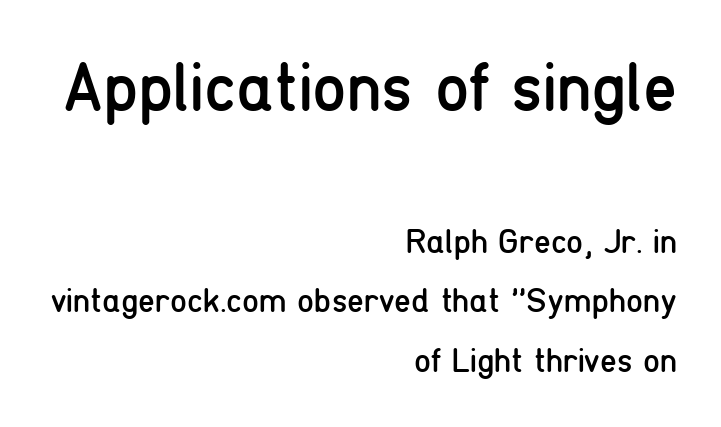
Q: Is the text bold? A: No.
Q: Is the text italic (slanted)? A: No, it is upright.
Q: Is the typeface a serif or a sans-serif typeface? A: Sans-serif.
Q: Is the text underlined? A: No.
Q: How is the paragraph aligned? A: Right-aligned.
Q: Is the spacing between letters normal or unusually wide? A: Normal.
Q: Which block of text is set in a larger size, the first (top) or the second (bottom)? A: The first (top) one.
Q: Width (condensed, normal, or wide)? A: Condensed.
Q: Stroke contrast? A: Low.
Q: x-height? A: Medium.
Q: Monospaced? A: No.
